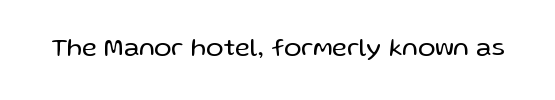
{"italic": "no", "bold": "no", "underline": "no", "letter_spacing": "normal", "letter_spacing_em": 0.0, "glyph_px": 26}
